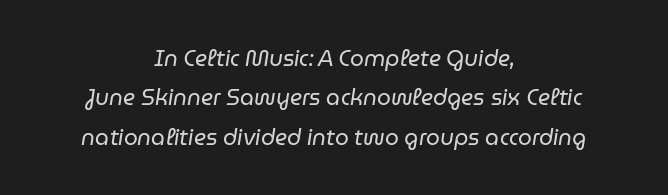
{"italic": "yes", "lean": "right", "slant_degrees": 9, "bold": "no", "underline": "no", "align": "center", "line_spacing_ratio": 1.79, "letter_spacing": "normal", "letter_spacing_em": 0.0, "glyph_px": 22}
